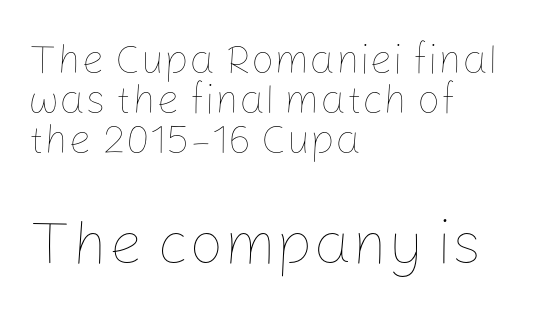
Q: Is the text bold? A: No.
Q: Is the text italic (slanted)? A: No, it is upright.
Q: Is the text underlined? A: No.
Q: How is the paragraph aligned? A: Left-aligned.
Q: Is the spacing between letters normal or unusually wide? A: Normal.
Q: Is the spacing between lines tight, normal or loose? A: Tight.
Q: Which block of text is set in a larger size, the first (top) or the second (bottom)? A: The second (bottom) one.
Q: Width (condensed, normal, or wide)? A: Normal.
Q: Stroke contrast? A: Low.
Q: x-height? A: Medium.
Q: Monospaced? A: No.
